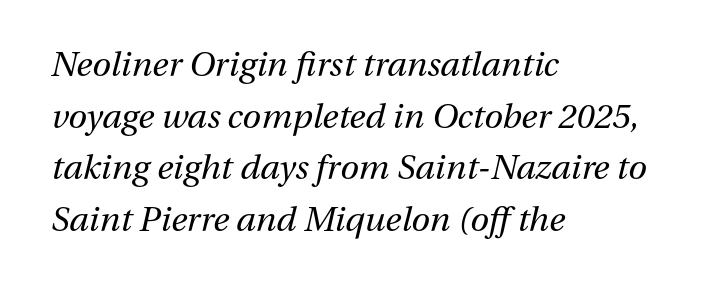
The image shows 34 px regular-weight type, italic (leaning right); set left-aligned, normal line spacing (1.52x), normal letter spacing, not underlined; medium stroke contrast and a medium x-height.
